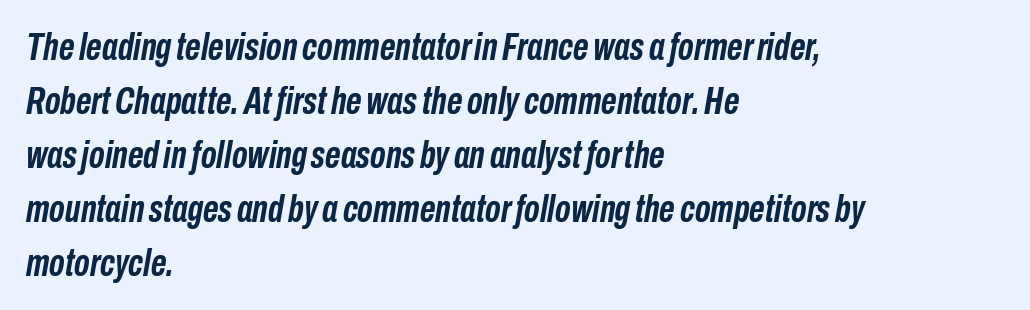
Q: Is the text bold? A: Yes.
Q: Is the text italic (slanted)? A: Yes, it leans right by about 10 degrees.
Q: Is the text underlined? A: No.
Q: How is the paragraph aligned? A: Left-aligned.
Q: Is the spacing between letters normal or unusually wide? A: Normal.
Q: Is the spacing between lines tight, normal or loose? A: Normal.
Q: Width (condensed, normal, or wide)? A: Condensed.
Q: Stroke contrast? A: Low.
Q: x-height? A: Medium.
Q: Monospaced? A: No.
